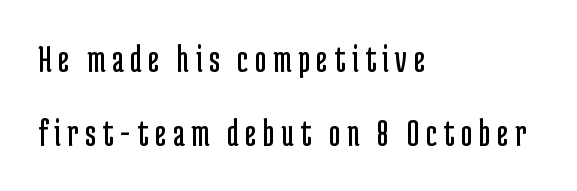
{"serif": "no", "italic": "no", "bold": "no", "weight": "regular", "width": "condensed", "stroke_contrast": "low", "x_height": "medium", "monospaced": "no", "underline": "no", "align": "left", "line_spacing_ratio": 1.85, "glyph_px": 40}
